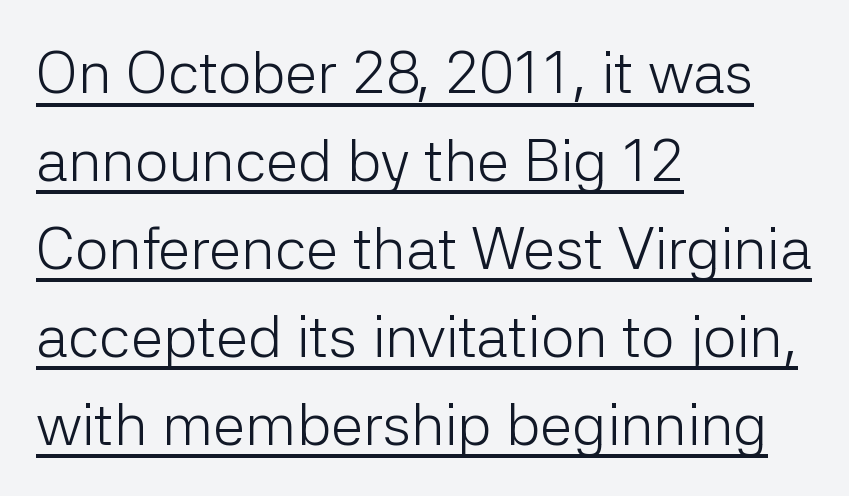
{"serif": "no", "italic": "no", "bold": "no", "weight": "light", "width": "normal", "stroke_contrast": "low", "x_height": "medium", "monospaced": "no", "underline": "yes", "align": "left", "line_spacing": "normal", "line_spacing_ratio": 1.49, "letter_spacing": "normal", "letter_spacing_em": 0.0, "glyph_px": 59}
